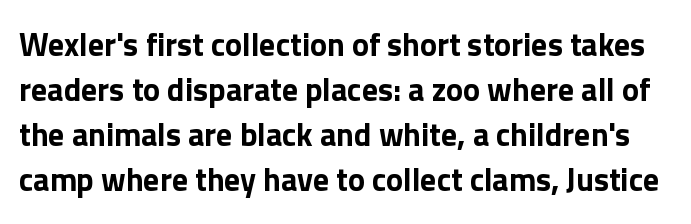
{"serif": "no", "italic": "no", "bold": "yes", "weight": "bold", "width": "normal", "stroke_contrast": "low", "x_height": "medium", "monospaced": "no", "underline": "no", "line_spacing": "normal", "line_spacing_ratio": 1.41, "letter_spacing": "normal", "letter_spacing_em": 0.0, "glyph_px": 32}
